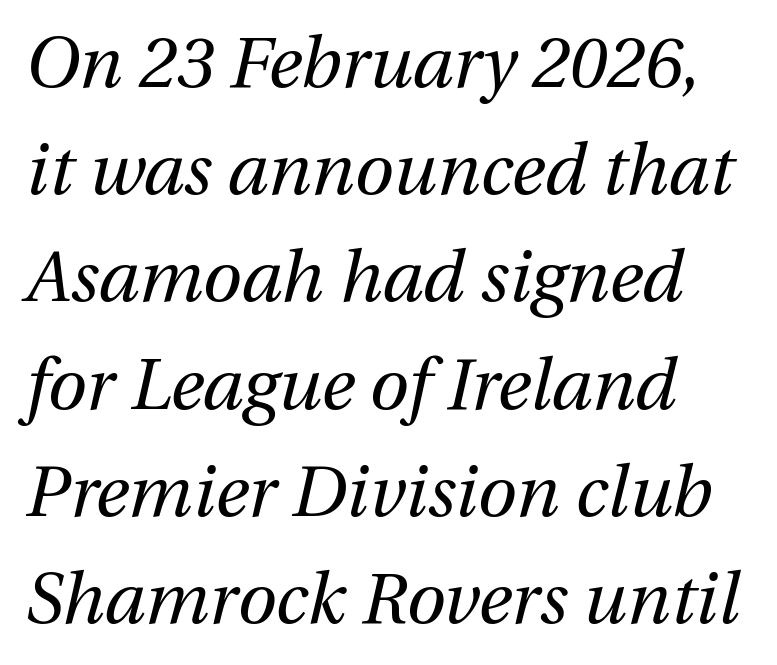
{"italic": "yes", "lean": "right", "slant_degrees": 12, "bold": "no", "weight": "regular", "width": "normal", "stroke_contrast": "medium", "x_height": "medium", "monospaced": "no", "underline": "no", "align": "left", "line_spacing": "normal", "line_spacing_ratio": 1.51, "letter_spacing": "normal", "letter_spacing_em": 0.0, "glyph_px": 71}
